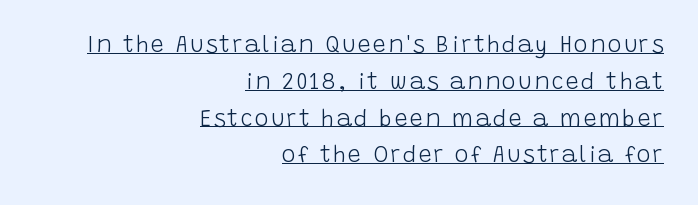
{"italic": "no", "bold": "no", "underline": "yes", "align": "right", "line_spacing": "normal", "line_spacing_ratio": 1.6, "glyph_px": 23}
